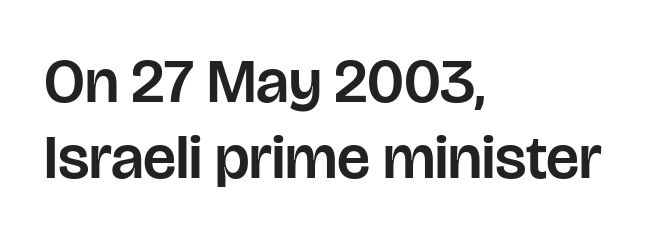
The image shows 62 px sans-serif type, upright; set left-aligned, line spacing 1.22x, normal letter spacing, not underlined; low stroke contrast and a large x-height.
